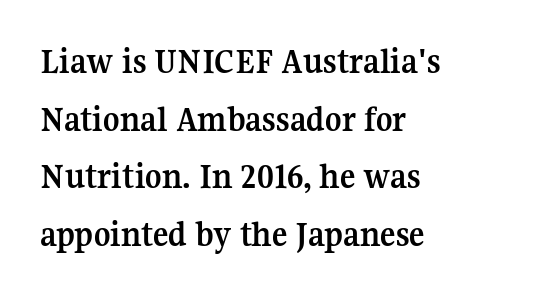
The image shows 36 px semibold serif type, upright; set left-aligned, normal line spacing (1.6x), normal letter spacing, not underlined; medium stroke contrast and a medium x-height.
